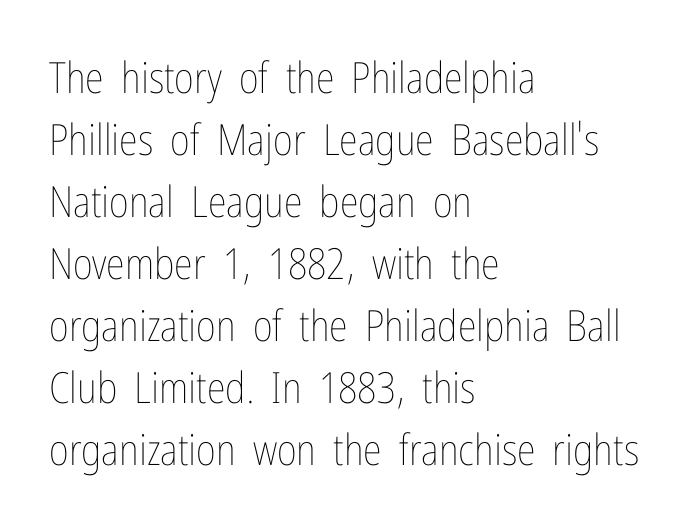
{"italic": "no", "bold": "no", "weight": "thin", "width": "condensed", "stroke_contrast": "low", "x_height": "medium", "monospaced": "no", "underline": "no", "align": "left", "line_spacing": "normal", "line_spacing_ratio": 1.44, "letter_spacing": "normal", "letter_spacing_em": 0.0, "glyph_px": 43}
